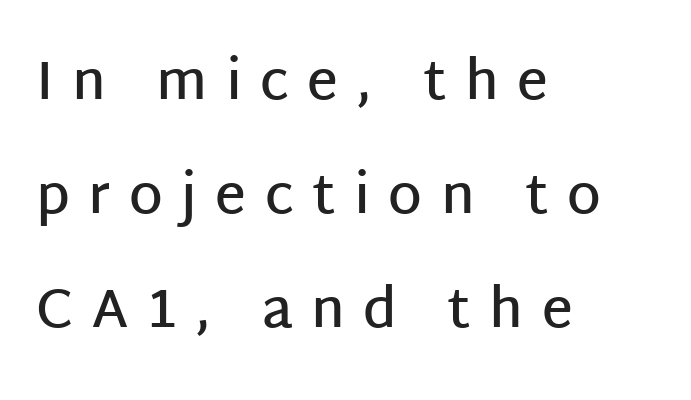
Q: Is the text bold? A: Semi-bold.
Q: Is the text italic (slanted)? A: No, it is upright.
Q: Is the typeface a serif or a sans-serif typeface? A: Sans-serif.
Q: Is the text underlined? A: No.
Q: How is the paragraph aligned? A: Left-aligned.
Q: Is the spacing between letters normal or unusually wide? A: Unusually wide.
Q: Is the spacing between lines tight, normal or loose? A: Loose.
Q: Width (condensed, normal, or wide)? A: Normal.
Q: Stroke contrast? A: Low.
Q: x-height? A: Large.
Q: Monospaced? A: No.
